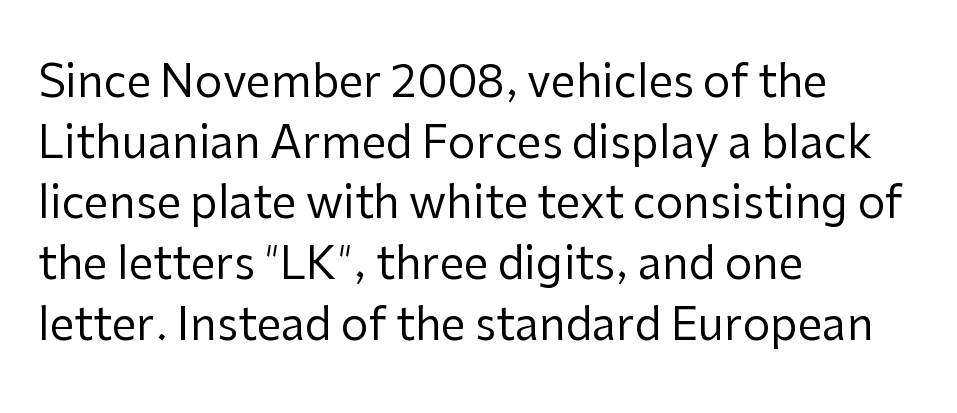
Q: Is the text bold? A: No.
Q: Is the text italic (slanted)? A: No, it is upright.
Q: Is the typeface a serif or a sans-serif typeface? A: Sans-serif.
Q: Is the text underlined? A: No.
Q: How is the paragraph aligned? A: Left-aligned.
Q: Is the spacing between letters normal or unusually wide? A: Normal.
Q: Is the spacing between lines tight, normal or loose? A: Normal.
Q: Width (condensed, normal, or wide)? A: Normal.
Q: Stroke contrast? A: Low.
Q: x-height? A: Medium.
Q: Monospaced? A: No.
